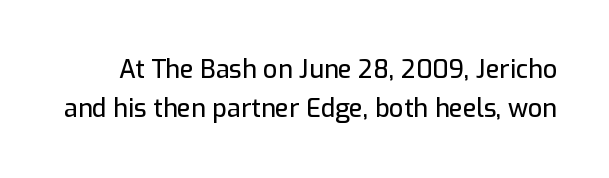
The image shows 25 px text type, upright; set normal line spacing (1.56x), normal letter spacing, not underlined.
